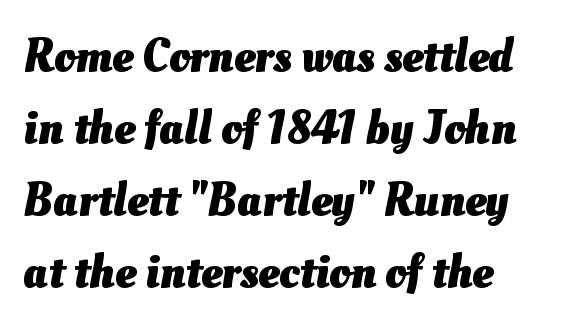
Looks like regular typesetting: each glyph gets only the width it needs. Whoever set this chose a conventional vertical rhythm. Descender tails drop into unmarked territory. The ragged edge is on the right, which tells us the setting is flush left. What stands out about the letter spacing? Nothing — it is the standard amount.
